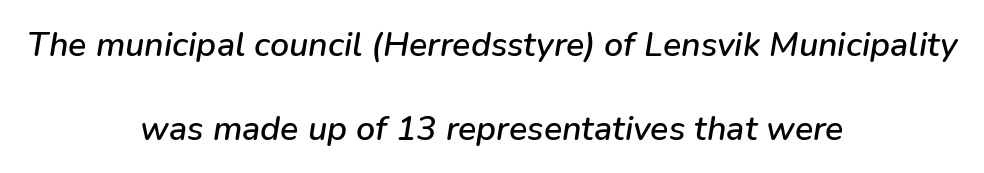
{"italic": "yes", "lean": "right", "slant_degrees": 9, "width": "normal", "stroke_contrast": "low", "x_height": "medium", "monospaced": "no", "underline": "no", "align": "center", "line_spacing": "loose", "line_spacing_ratio": 2.46, "letter_spacing": "normal", "letter_spacing_em": 0.0, "glyph_px": 34}
